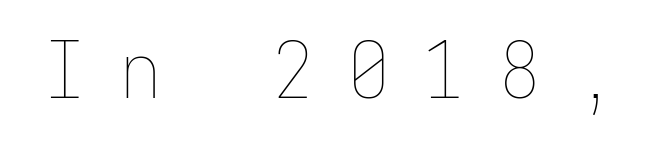
Q: Is the text bold? A: No.
Q: Is the text italic (slanted)? A: No, it is upright.
Q: Is the text underlined? A: No.
Q: Is the spacing between letters normal or unusually wide? A: Unusually wide.
Q: Width (condensed, normal, or wide)? A: Condensed.
Q: Stroke contrast? A: Low.
Q: x-height? A: Medium.
Q: Monospaced? A: Yes.
